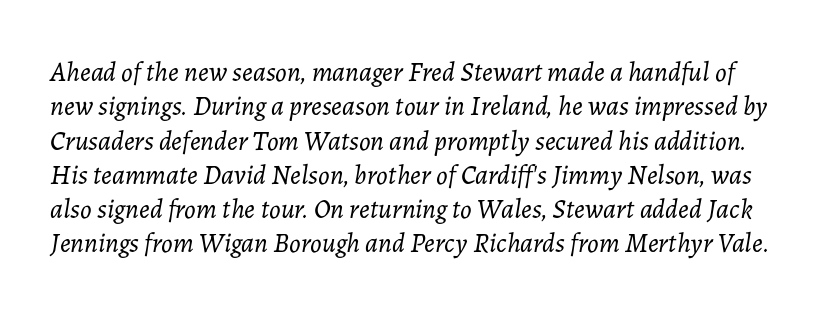
The image shows 27 px text type, italic (leaning right); set normal line spacing (1.27x), normal letter spacing, not underlined.
